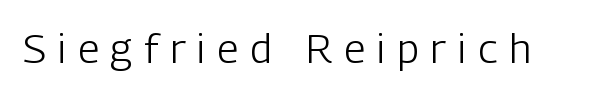
Unbolded letterforms with no extra heft. If you drew a line through each stem, it would be perfectly vertical. Observe the absence of serifs on each vertical stroke in this sample. Each letter keeps its own natural width here, so spacing adapts to shape. Here the glyphs are tracked loosely, breaking word shapes into spaced letters.
